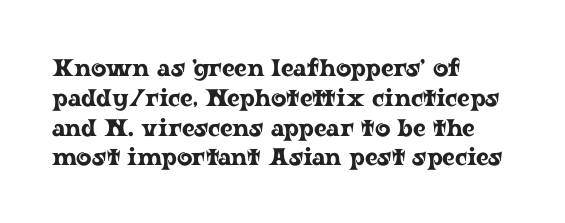
{"italic": "no", "underline": "no", "align": "left", "line_spacing_ratio": 1.24, "letter_spacing": "normal", "letter_spacing_em": 0.0, "glyph_px": 24}
